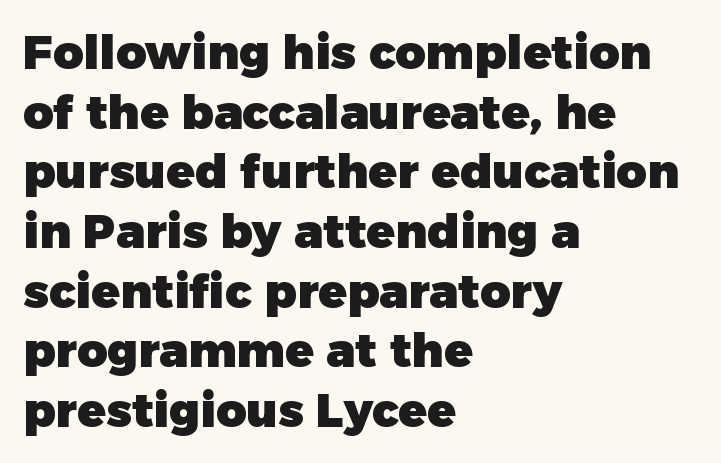
{"serif": "no", "italic": "no", "bold": "yes", "weight": "heavy", "width": "normal", "stroke_contrast": "low", "x_height": "medium", "monospaced": "no", "underline": "no", "align": "left", "line_spacing": "normal", "line_spacing_ratio": 1.27, "letter_spacing": "normal", "letter_spacing_em": 0.0, "glyph_px": 47}
